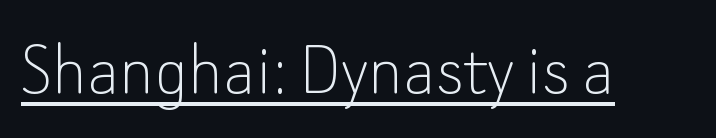
Q: Is the text bold? A: No.
Q: Is the text italic (slanted)? A: No, it is upright.
Q: Is the typeface a serif or a sans-serif typeface? A: Sans-serif.
Q: Is the text underlined? A: Yes.
Q: Is the spacing between letters normal or unusually wide? A: Normal.
Q: Width (condensed, normal, or wide)? A: Normal.
Q: Stroke contrast? A: Low.
Q: x-height? A: Small.
Q: Monospaced? A: No.
